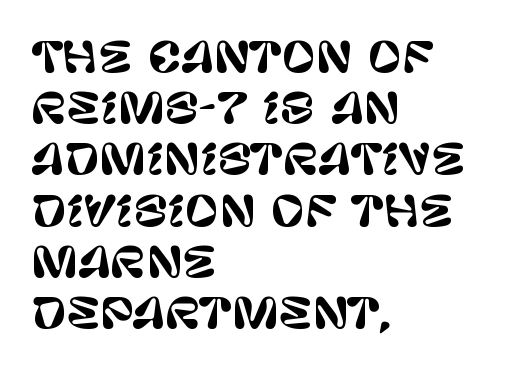
The image shows 41 px sans-serif type; set left-aligned, normal line spacing (1.25x), normal letter spacing, not underlined; low stroke contrast and a large x-height.
